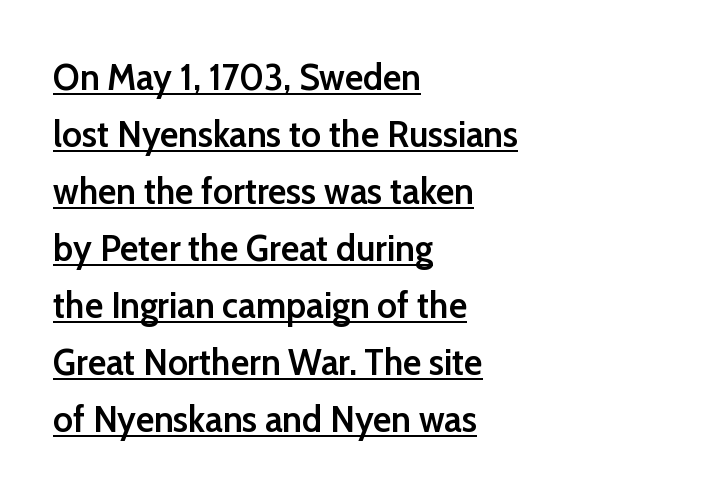
{"serif": "no", "italic": "no", "bold": "semi", "weight": "semibold", "width": "normal", "stroke_contrast": "low", "x_height": "medium", "monospaced": "no", "underline": "yes", "align": "left", "line_spacing": "normal", "line_spacing_ratio": 1.5, "letter_spacing": "normal", "letter_spacing_em": 0.0, "glyph_px": 38}
